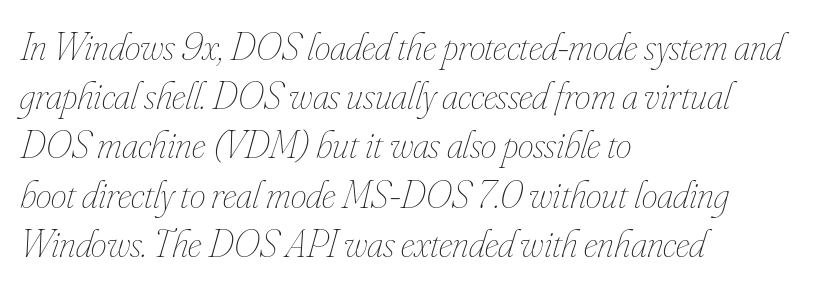
{"italic": "yes", "lean": "right", "slant_degrees": 16, "bold": "no", "weight": "thin", "width": "condensed", "stroke_contrast": "low", "x_height": "small", "monospaced": "no", "underline": "no", "align": "left", "line_spacing_ratio": 1.23, "letter_spacing": "normal", "letter_spacing_em": 0.0, "glyph_px": 40}
